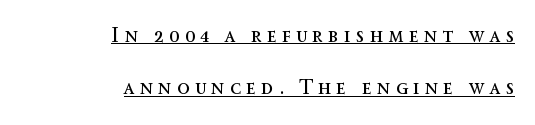
The image shows 21 px text type, upright; set right-aligned, loose line spacing (2.49x), unusually wide letter spacing (+0.25 em), underlined.
